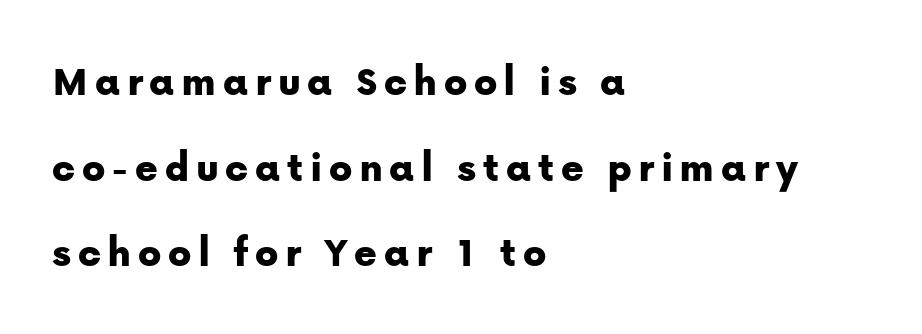
{"serif": "no", "italic": "no", "width": "normal", "stroke_contrast": "low", "x_height": "medium", "monospaced": "no", "underline": "no", "align": "left", "line_spacing": "loose", "line_spacing_ratio": 1.99, "glyph_px": 43}
